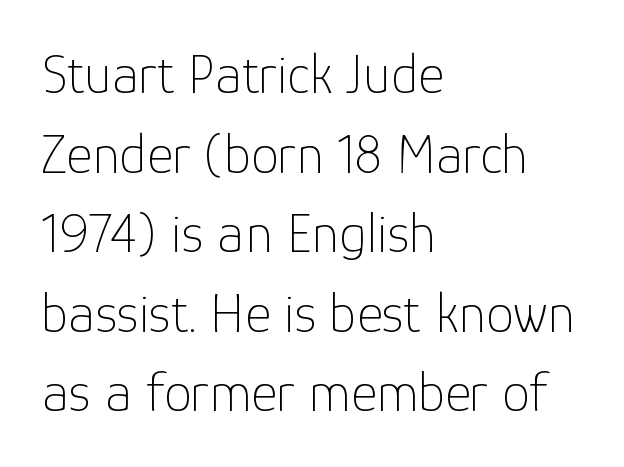
{"serif": "no", "italic": "no", "bold": "no", "weight": "thin", "width": "normal", "stroke_contrast": "low", "x_height": "medium", "monospaced": "no", "underline": "no", "align": "left", "line_spacing": "normal", "line_spacing_ratio": 1.42, "letter_spacing": "normal", "letter_spacing_em": 0.0, "glyph_px": 56}
